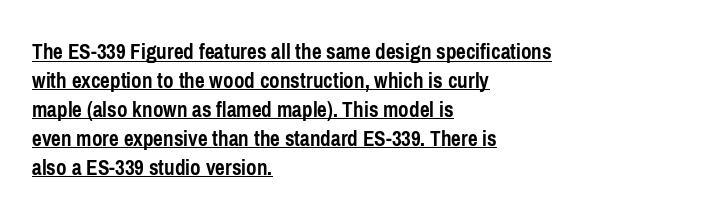
As a designer I'd log this as weight 700, bold. The paragraph has a hard left edge and a soft right edge. Tracking here is standard; glyphs follow each other at the usual distance. Posture: straight, roman, zero tilt. Baseline-to-baseline distance is the conventional proportion of letter height.
